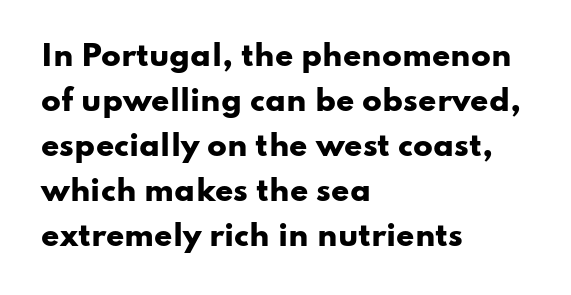
The image shows 29 px heavy, wide sans-serif type, upright; set left-aligned, normal line spacing (1.55x), normal letter spacing, not underlined; low stroke contrast and a small x-height.
